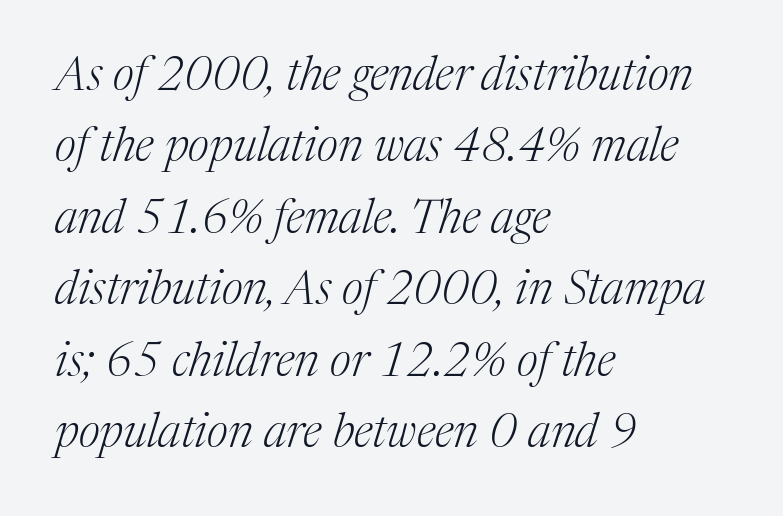
{"serif": "yes", "italic": "yes", "lean": "right", "slant_degrees": 17, "bold": "no", "weight": "light", "width": "normal", "stroke_contrast": "medium", "x_height": "medium", "monospaced": "no", "underline": "no", "align": "left", "line_spacing": "normal", "line_spacing_ratio": 1.52, "letter_spacing": "normal", "letter_spacing_em": 0.0, "glyph_px": 47}
